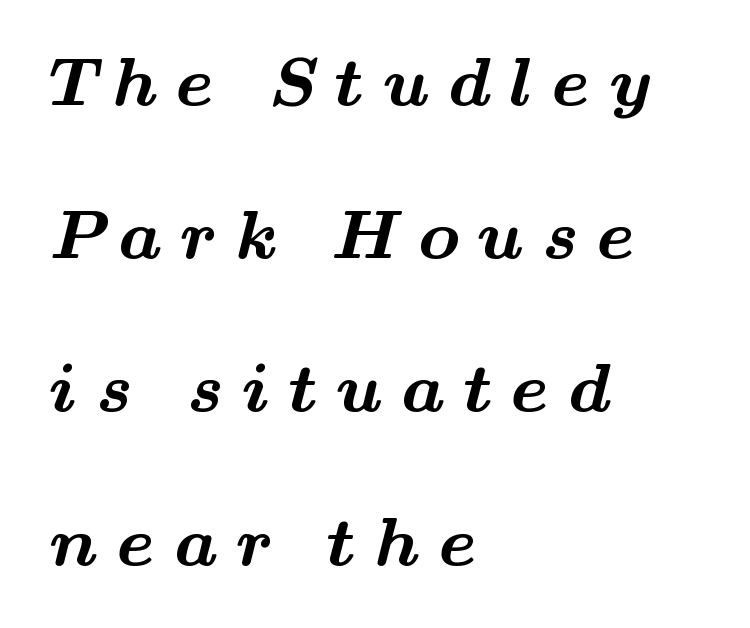
{"serif": "yes", "bold": "yes", "weight": "bold", "width": "wide", "stroke_contrast": "medium", "x_height": "small", "monospaced": "no", "underline": "no", "align": "left", "line_spacing": "loose", "line_spacing_ratio": 2.22, "letter_spacing": "wide", "letter_spacing_em": 0.27, "glyph_px": 69}
